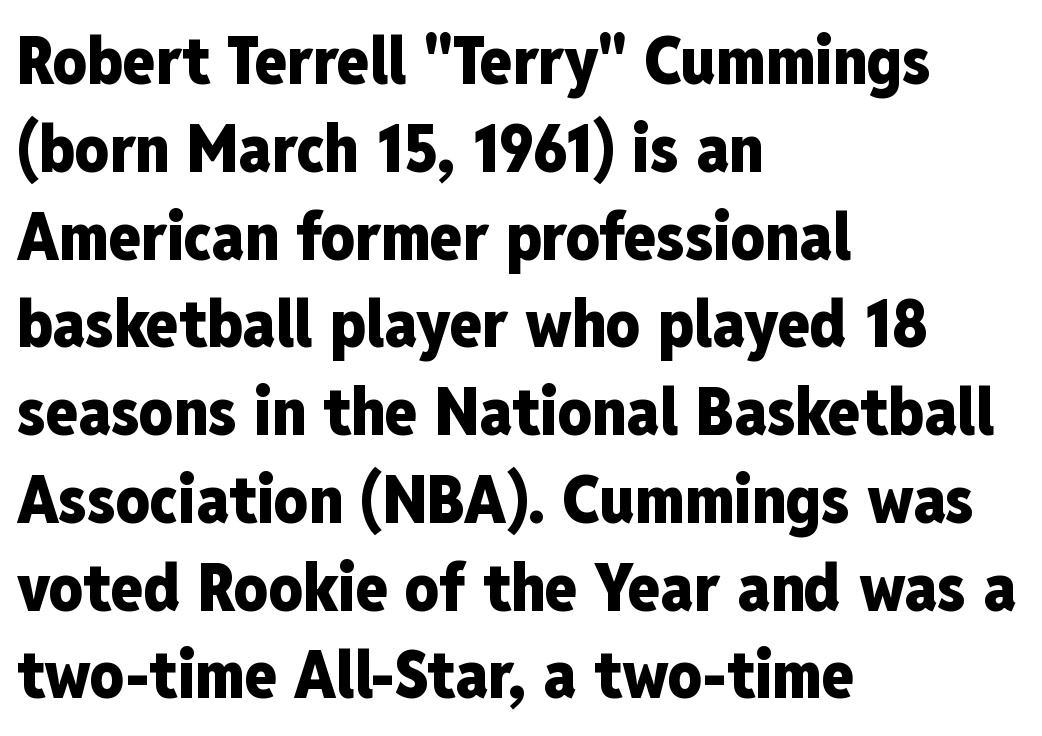
{"serif": "no", "italic": "no", "bold": "yes", "weight": "heavy", "width": "condensed", "stroke_contrast": "low", "x_height": "medium", "monospaced": "no", "underline": "no", "align": "left", "line_spacing": "normal", "line_spacing_ratio": 1.33, "letter_spacing": "normal", "letter_spacing_em": 0.0, "glyph_px": 66}
